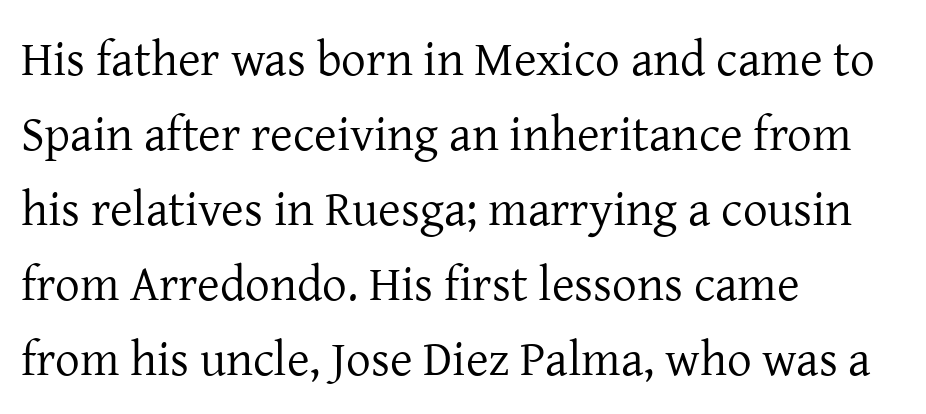
{"serif": "yes", "italic": "no", "bold": "no", "weight": "regular", "width": "normal", "stroke_contrast": "low", "x_height": "medium", "monospaced": "no", "underline": "no", "align": "left", "line_spacing": "normal", "line_spacing_ratio": 1.53, "letter_spacing": "normal", "letter_spacing_em": 0.0, "glyph_px": 49}
